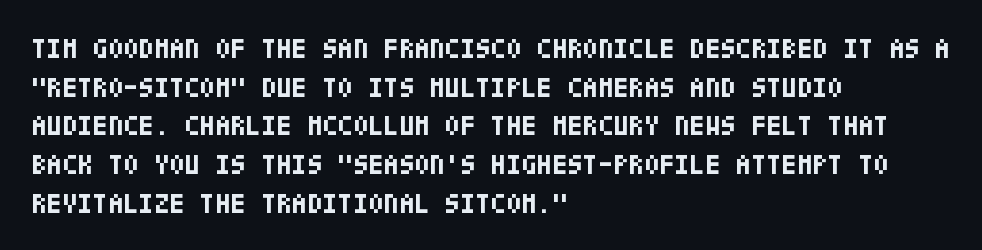
Q: Is the text bold? A: Yes.
Q: Is the text italic (slanted)? A: No, it is upright.
Q: Is the typeface a serif or a sans-serif typeface? A: Sans-serif.
Q: Is the text underlined? A: No.
Q: How is the paragraph aligned? A: Left-aligned.
Q: Is the spacing between letters normal or unusually wide? A: Normal.
Q: Is the spacing between lines tight, normal or loose? A: Normal.
Q: Width (condensed, normal, or wide)? A: Condensed.
Q: Stroke contrast? A: Low.
Q: x-height? A: Large.
